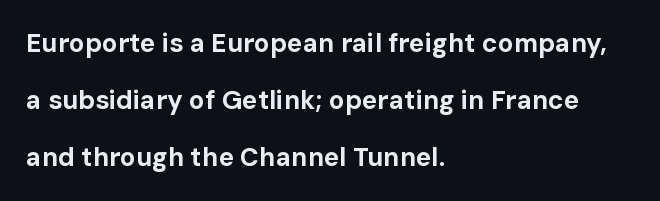
The image shows 26 px bold type, upright; set left-aligned, loose line spacing (2.19x), normal letter spacing, not underlined.
